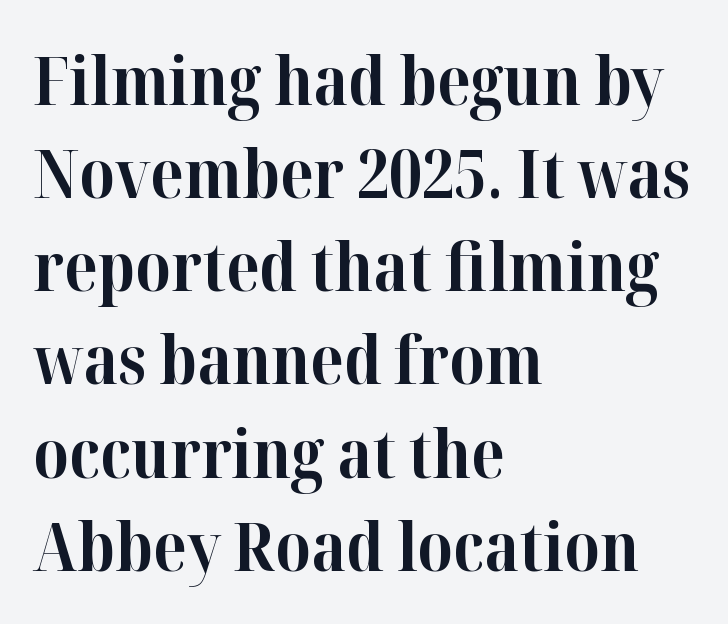
If you drew a ruler down the left edge, every line would touch it. Rows of type keep a routine distance in the vertical direction. No word sits above an underline. This rendering leaves character spacing at its baseline value.
